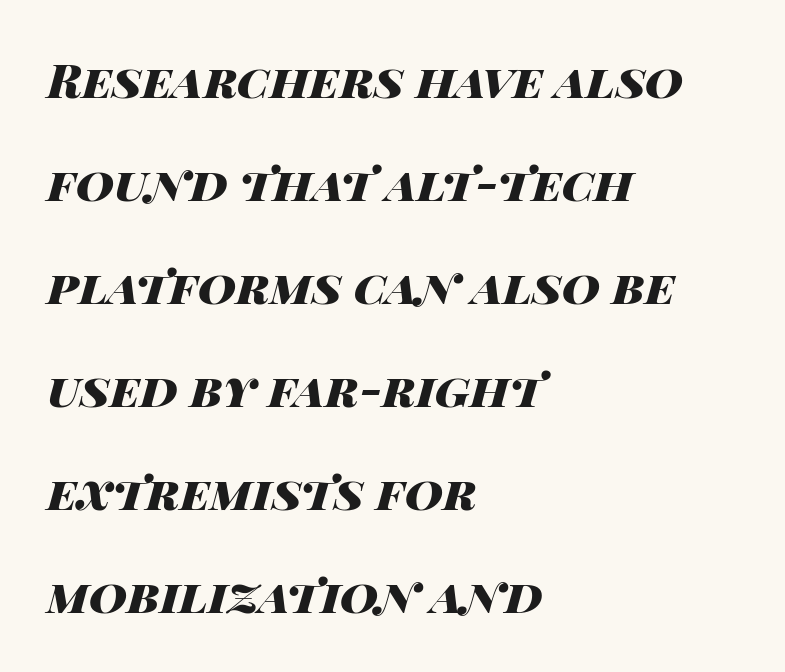
Vertical spacing — loose. The strokes are fattened all the way to bold. Look at the tracking — it's just the regular setting, nothing added. This sample has the flowing, uneven cadence of proportional lettering. Which margin do the lines hug? The left one — the right edge is uneven. The passage shown is not underscored anywhere.
